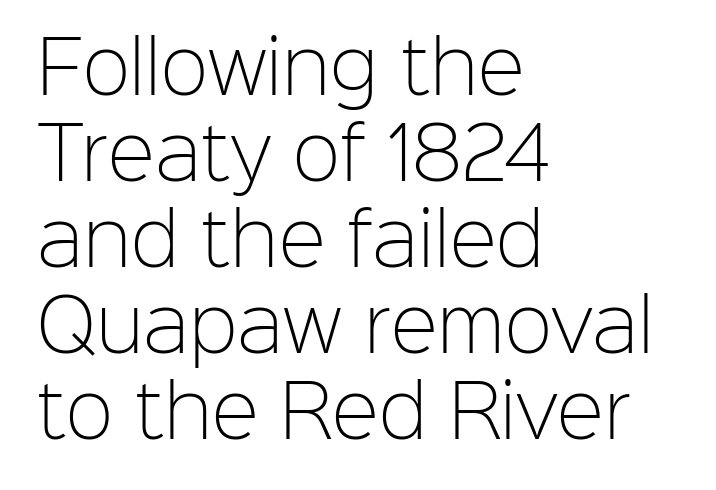
{"serif": "no", "italic": "no", "bold": "no", "weight": "light", "width": "normal", "stroke_contrast": "low", "x_height": "medium", "monospaced": "no", "underline": "no", "align": "left", "line_spacing_ratio": 1.21, "letter_spacing": "normal", "letter_spacing_em": 0.0, "glyph_px": 71}
